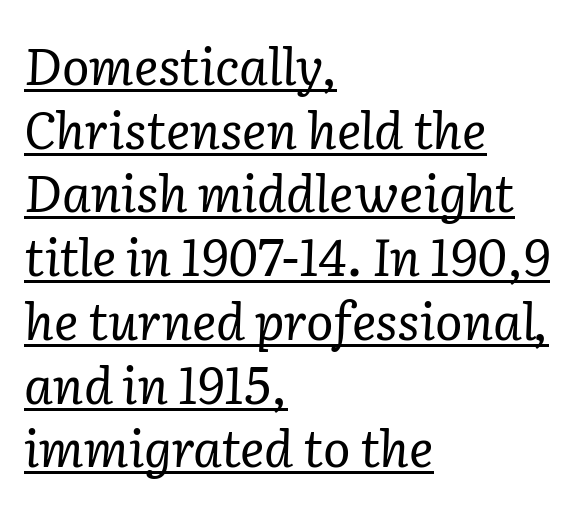
The image shows 51 px regular-weight serif type, italic (leaning right); set left-aligned, normal line spacing (1.25x), normal letter spacing, underlined; low stroke contrast and a medium x-height.
